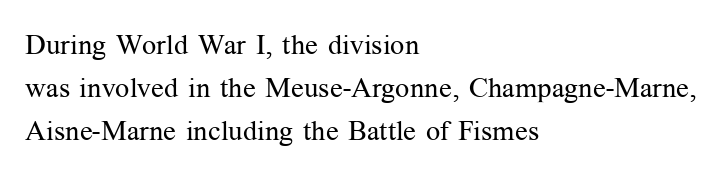
Nothing unusual about the tracking: characters are spaced as the font intends. Anything drawn beneath the words? Only blank space. Students, observe: this is what conventionally led text looks like. Typeset ragged right — the left edge is the straight one.
